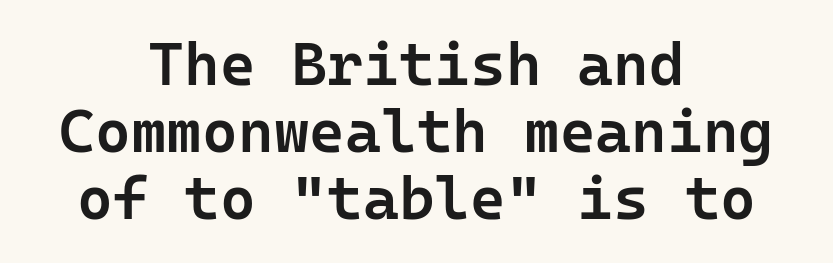
Q: Is the text bold? A: Semi-bold.
Q: Is the text italic (slanted)? A: No, it is upright.
Q: Is the typeface a serif or a sans-serif typeface? A: Sans-serif.
Q: Is the text underlined? A: No.
Q: How is the paragraph aligned? A: Centered.
Q: Is the spacing between letters normal or unusually wide? A: Normal.
Q: Is the spacing between lines tight, normal or loose? A: Tight.
Q: Width (condensed, normal, or wide)? A: Normal.
Q: Stroke contrast? A: Low.
Q: x-height? A: Medium.
Q: Monospaced? A: Yes.
